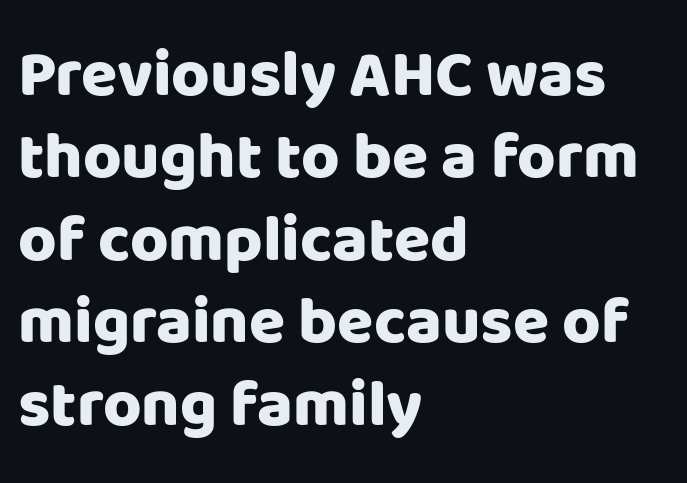
Q: Is the text bold? A: Yes.
Q: Is the text italic (slanted)? A: No, it is upright.
Q: Is the typeface a serif or a sans-serif typeface? A: Sans-serif.
Q: Is the text underlined? A: No.
Q: How is the paragraph aligned? A: Left-aligned.
Q: Is the spacing between letters normal or unusually wide? A: Normal.
Q: Is the spacing between lines tight, normal or loose? A: Normal.
Q: Width (condensed, normal, or wide)? A: Normal.
Q: Stroke contrast? A: Low.
Q: x-height? A: Large.
Q: Monospaced? A: No.
